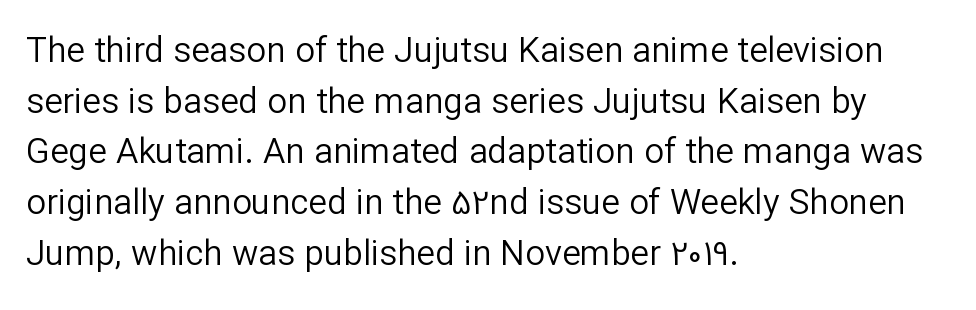
The image shows 35 px regular-weight sans-serif type, upright; set left-aligned, normal line spacing (1.45x), normal letter spacing, not underlined; low stroke contrast and a medium x-height.
